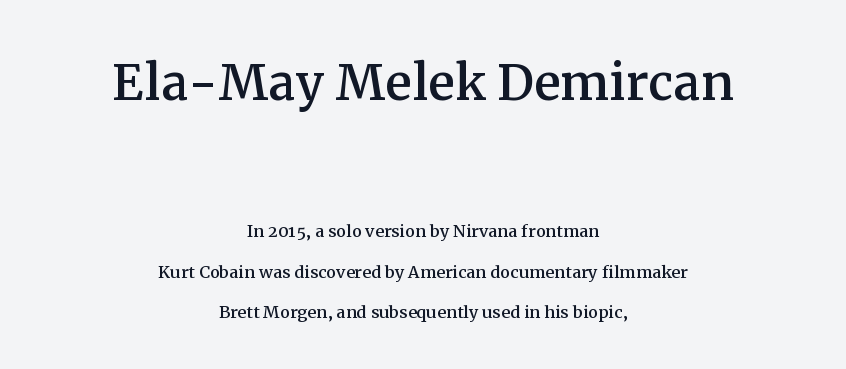
Q: Is the text italic (slanted)? A: No, it is upright.
Q: Is the typeface a serif or a sans-serif typeface? A: Serif.
Q: Is the text underlined? A: No.
Q: How is the paragraph aligned? A: Centered.
Q: Is the spacing between letters normal or unusually wide? A: Normal.
Q: Which block of text is set in a larger size, the first (top) or the second (bottom)? A: The first (top) one.
Q: Width (condensed, normal, or wide)? A: Normal.
Q: Stroke contrast? A: Medium.
Q: x-height? A: Medium.
Q: Monospaced? A: No.
